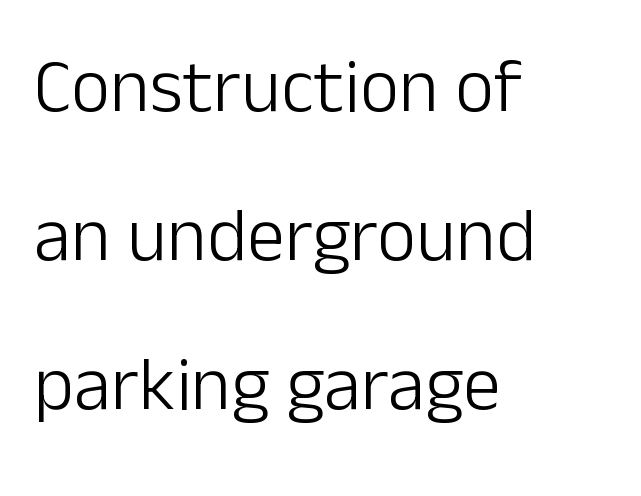
Characters remain perfectly vertical along every line. These lines are set flush left with a ragged right edge. Spacing verdict: proportional, widths tailored to each character. Nobody drew a line under any word here.
